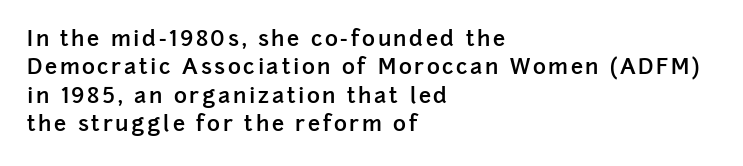
Q: Is the text bold? A: Semi-bold.
Q: Is the text italic (slanted)? A: No, it is upright.
Q: Is the text underlined? A: No.
Q: How is the paragraph aligned? A: Left-aligned.
Q: Is the spacing between lines tight, normal or loose? A: Normal.
